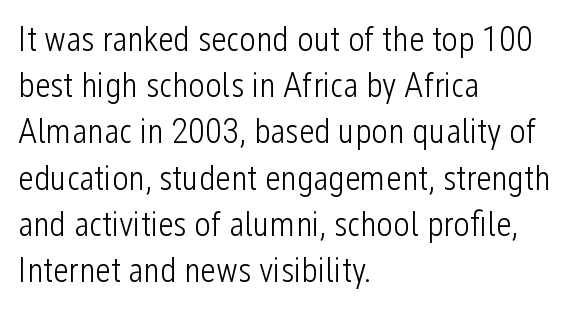
This reads as an unemphasized weight, regular at the heaviest. Underline: absent. Is the letter spacing exaggerated? No — it looks like the ordinary default. Layout note: lines flush left. Nope, not italic — everything's standing straight. Classification — sans serif.
